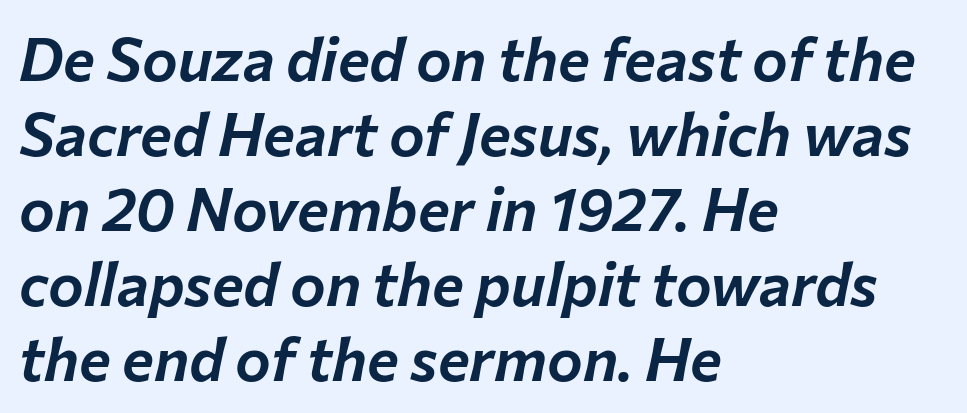
{"italic": "yes", "lean": "right", "slant_degrees": 12, "width": "normal", "stroke_contrast": "low", "x_height": "medium", "monospaced": "no", "underline": "no", "align": "left", "line_spacing": "normal", "line_spacing_ratio": 1.25, "letter_spacing": "normal", "letter_spacing_em": 0.0, "glyph_px": 60}
